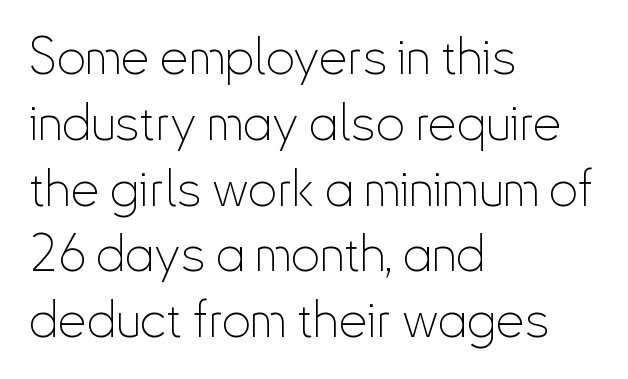
The image shows 51 px thin, condensed sans-serif type, upright; set left-aligned, normal line spacing (1.29x), normal letter spacing, not underlined; low stroke contrast and a small x-height.
